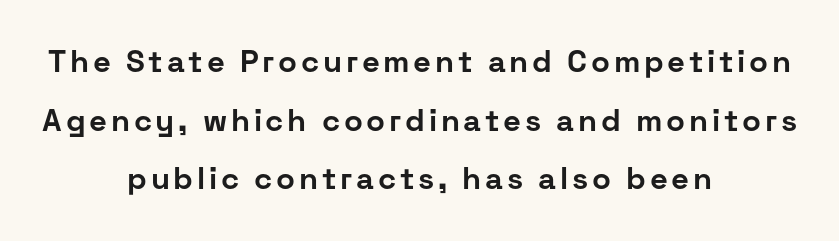
Q: Is the text bold? A: Yes.
Q: Is the text italic (slanted)? A: No, it is upright.
Q: Is the typeface a serif or a sans-serif typeface? A: Sans-serif.
Q: Is the text underlined? A: No.
Q: How is the paragraph aligned? A: Centered.
Q: Width (condensed, normal, or wide)? A: Normal.
Q: Stroke contrast? A: Low.
Q: x-height? A: Medium.
Q: Monospaced? A: No.
